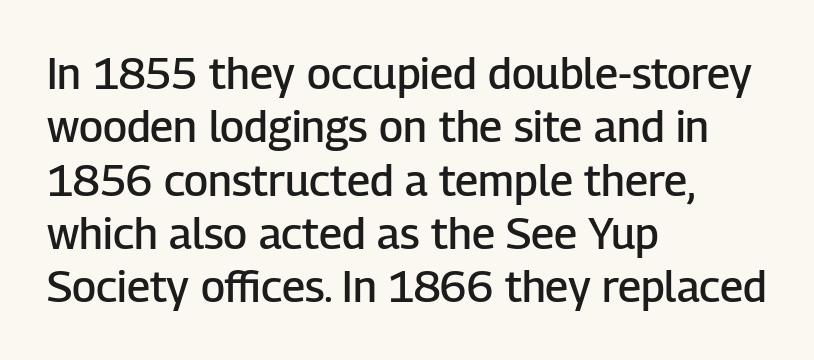
Q: Is the text bold? A: Semi-bold.
Q: Is the text italic (slanted)? A: No, it is upright.
Q: Is the typeface a serif or a sans-serif typeface? A: Sans-serif.
Q: Is the text underlined? A: No.
Q: How is the paragraph aligned? A: Left-aligned.
Q: Is the spacing between letters normal or unusually wide? A: Normal.
Q: Width (condensed, normal, or wide)? A: Normal.
Q: Stroke contrast? A: Low.
Q: x-height? A: Medium.
Q: Monospaced? A: No.
